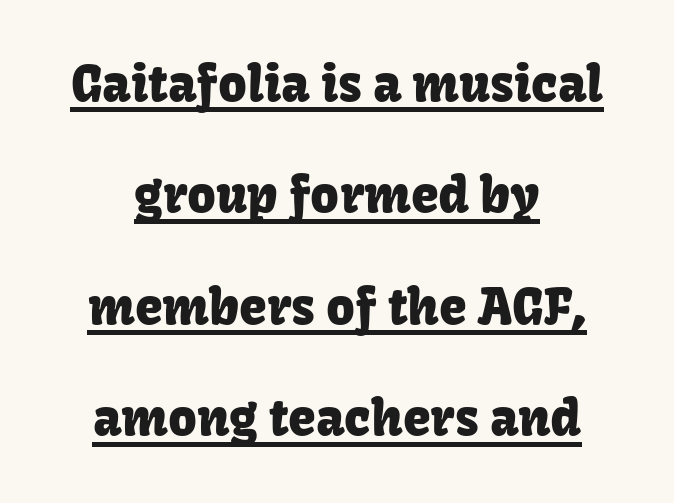
The image shows 50 px sans-serif type, upright; set centered, loose line spacing (2.23x), normal letter spacing, underlined; low stroke contrast and a medium x-height.
